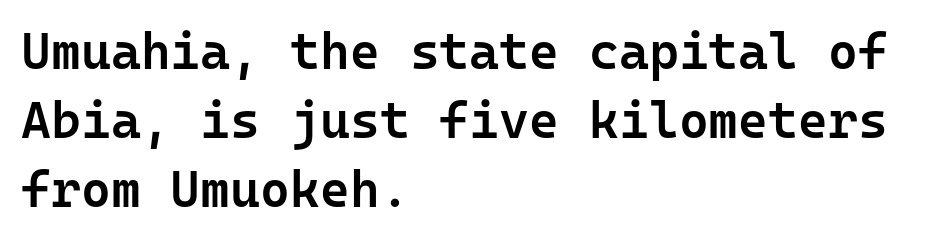
{"serif": "no", "italic": "no", "bold": "semi", "weight": "semibold", "width": "normal", "stroke_contrast": "low", "x_height": "medium", "monospaced": "yes", "underline": "no", "align": "left", "line_spacing": "normal", "line_spacing_ratio": 1.35, "letter_spacing": "normal", "letter_spacing_em": 0.0, "glyph_px": 51}
